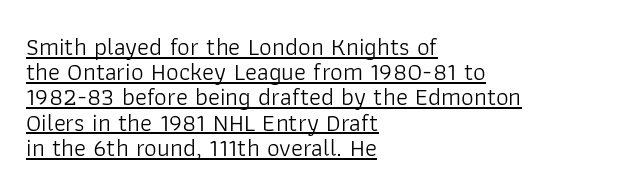
{"italic": "no", "bold": "no", "underline": "yes", "align": "left", "line_spacing": "tight", "line_spacing_ratio": 1.01, "letter_spacing": "normal", "letter_spacing_em": 0.0, "glyph_px": 25}
